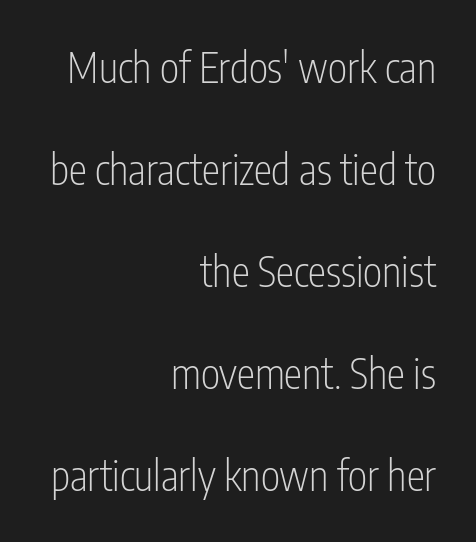
Q: Is the text bold? A: No.
Q: Is the text italic (slanted)? A: No, it is upright.
Q: Is the typeface a serif or a sans-serif typeface? A: Sans-serif.
Q: Is the text underlined? A: No.
Q: How is the paragraph aligned? A: Right-aligned.
Q: Is the spacing between letters normal or unusually wide? A: Normal.
Q: Is the spacing between lines tight, normal or loose? A: Loose.
Q: Width (condensed, normal, or wide)? A: Condensed.
Q: Stroke contrast? A: Low.
Q: x-height? A: Medium.
Q: Monospaced? A: No.
